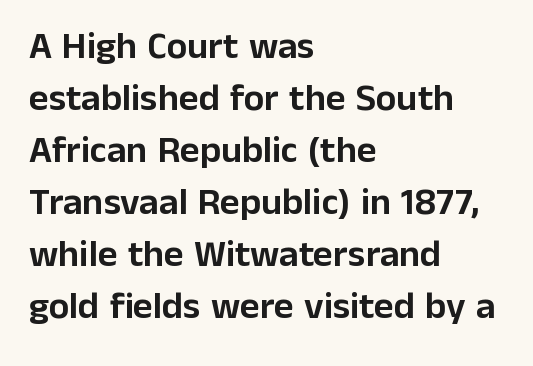
Q: Is the text italic (slanted)? A: No, it is upright.
Q: Is the typeface a serif or a sans-serif typeface? A: Sans-serif.
Q: Is the text underlined? A: No.
Q: How is the paragraph aligned? A: Left-aligned.
Q: Is the spacing between letters normal or unusually wide? A: Normal.
Q: Is the spacing between lines tight, normal or loose? A: Normal.
Q: Width (condensed, normal, or wide)? A: Normal.
Q: Stroke contrast? A: Low.
Q: x-height? A: Medium.
Q: Monospaced? A: No.
